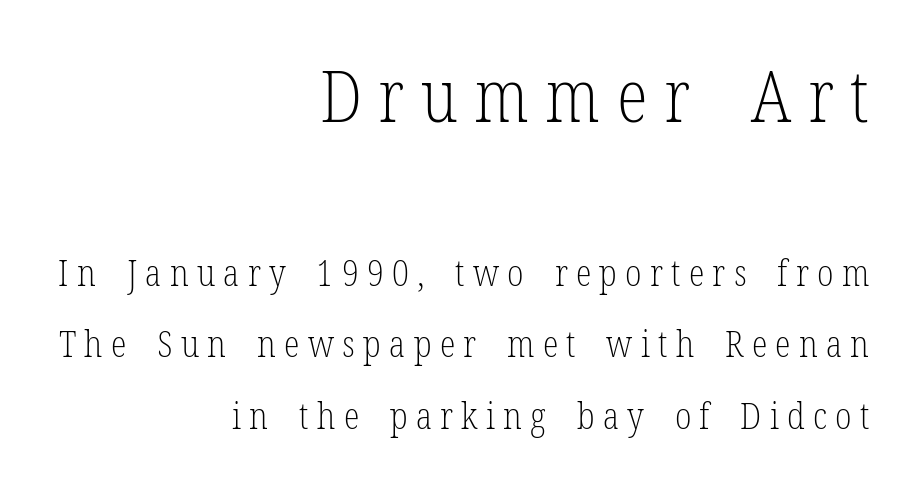
The image shows 72 px light, condensed serif type, upright; set right-aligned, loose line spacing (1.98x), unusually wide letter spacing (+0.23 em), not underlined; the first (top) block is 2.0x larger; low stroke contrast and a medium x-height.
